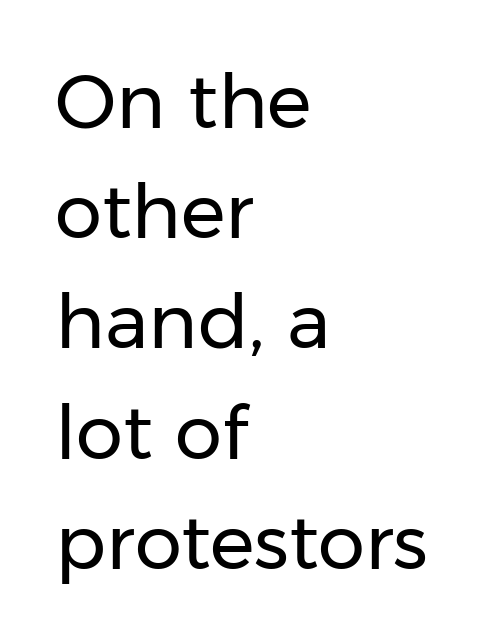
Is the letter spacing exaggerated? No — it looks like the ordinary default. Only glyphs here, with clear space below each row. Regular leading. No heavy texture on the line: the type isn't bold.
